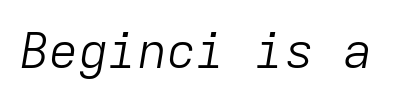
Q: Is the text bold? A: No.
Q: Is the text italic (slanted)? A: Yes, it leans right by about 9 degrees.
Q: Is the text underlined? A: No.
Q: Is the spacing between letters normal or unusually wide? A: Normal.
Q: Width (condensed, normal, or wide)? A: Normal.
Q: Stroke contrast? A: Low.
Q: x-height? A: Medium.
Q: Monospaced? A: Yes.
